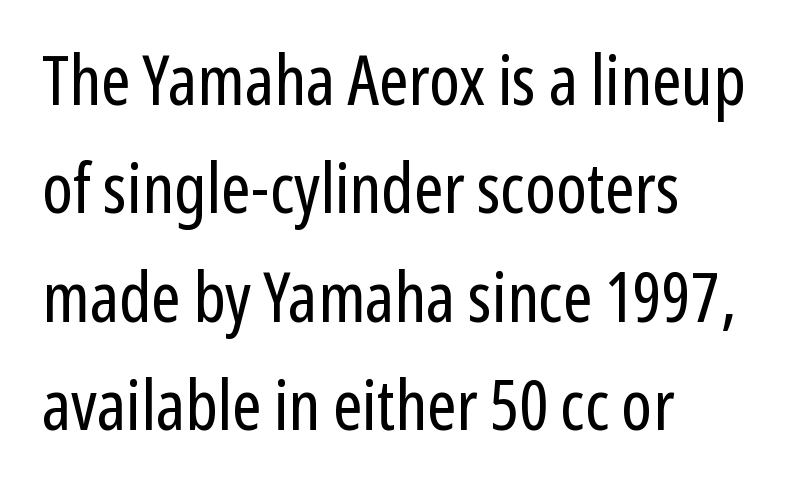
{"serif": "no", "italic": "no", "bold": "no", "weight": "regular", "width": "condensed", "stroke_contrast": "low", "x_height": "medium", "monospaced": "no", "underline": "no", "align": "left", "line_spacing": "normal", "line_spacing_ratio": 1.55, "letter_spacing": "normal", "letter_spacing_em": 0.0, "glyph_px": 70}
